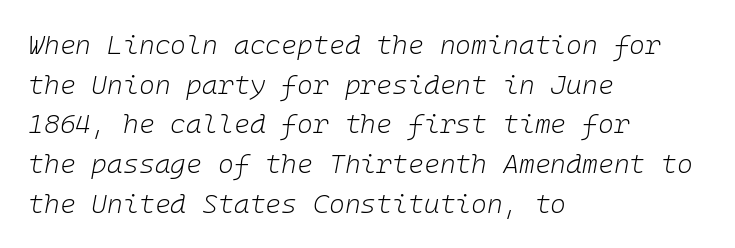
{"italic": "yes", "lean": "right", "slant_degrees": 10, "bold": "no", "underline": "no", "align": "left", "line_spacing": "normal", "line_spacing_ratio": 1.47, "letter_spacing": "normal", "letter_spacing_em": 0.0, "glyph_px": 27}
